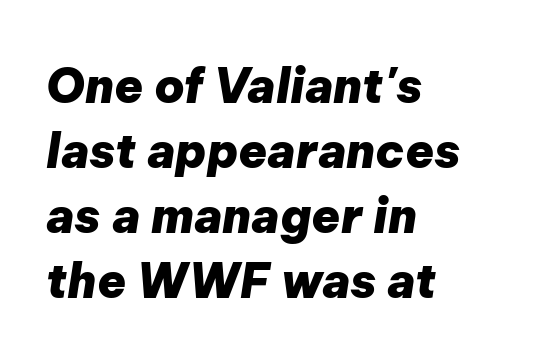
The image shows 47 px heavy type, italic (leaning right); set left-aligned, normal line spacing (1.38x), normal letter spacing, not underlined; low stroke contrast and a medium x-height.
